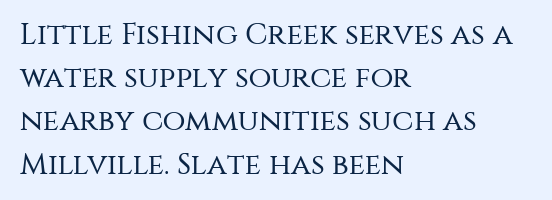
{"serif": "no", "italic": "no", "bold": "no", "weight": "regular", "width": "normal", "stroke_contrast": "medium", "x_height": "large", "monospaced": "no", "underline": "no", "align": "left", "line_spacing": "normal", "line_spacing_ratio": 1.44, "letter_spacing": "normal", "letter_spacing_em": 0.0, "glyph_px": 30}
